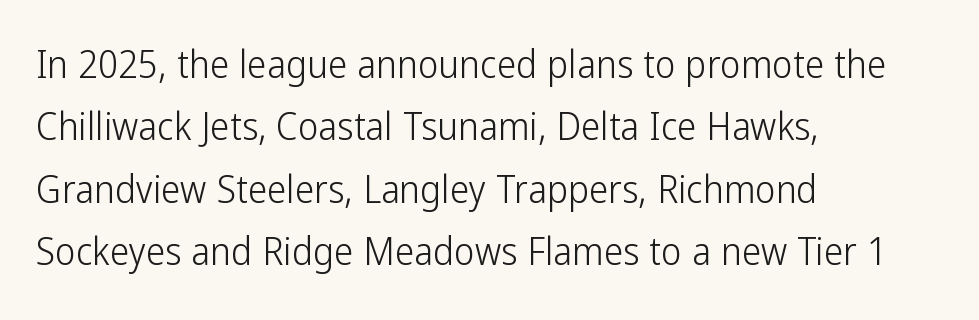
Q: Is the text bold? A: No.
Q: Is the text italic (slanted)? A: No, it is upright.
Q: Is the typeface a serif or a sans-serif typeface? A: Sans-serif.
Q: Is the text underlined? A: No.
Q: How is the paragraph aligned? A: Left-aligned.
Q: Is the spacing between letters normal or unusually wide? A: Normal.
Q: Is the spacing between lines tight, normal or loose? A: Normal.
Q: Width (condensed, normal, or wide)? A: Condensed.
Q: Stroke contrast? A: Low.
Q: x-height? A: Medium.
Q: Monospaced? A: No.
